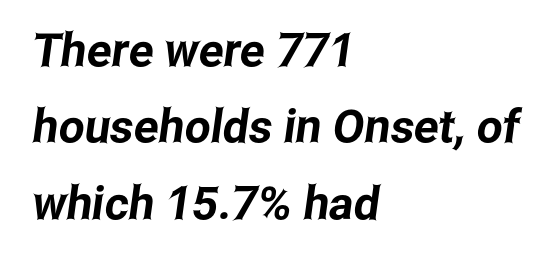
{"serif": "no", "width": "condensed", "stroke_contrast": "low", "x_height": "medium", "monospaced": "no", "underline": "no", "align": "left", "line_spacing": "normal", "line_spacing_ratio": 1.66, "letter_spacing": "normal", "letter_spacing_em": 0.0, "glyph_px": 46}
